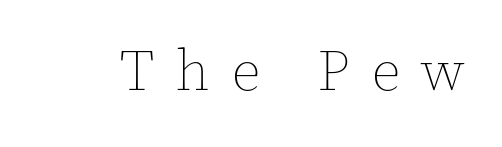
The image shows 57 px thin type, upright; set unusually wide letter spacing (+0.38 em), not underlined; a medium x-height.
